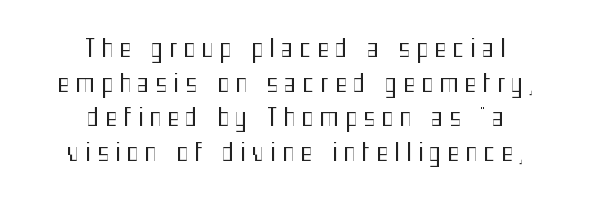
The image shows 25 px text type, upright; set centered, normal line spacing (1.39x), unusually wide letter spacing (+0.25 em), not underlined.
